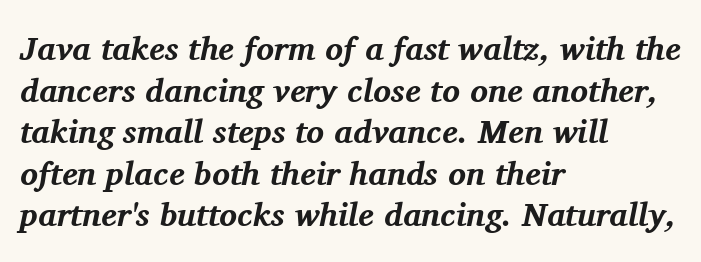
I'd describe the lettering as bold — thick and assertive. When letters slant like this, we call the style italic. These lines are rendered in a variable-pitch font. A typesetter would call this zero additional tracking. Layout note: lines flush left. The rows are spaced the way most documents space them.
